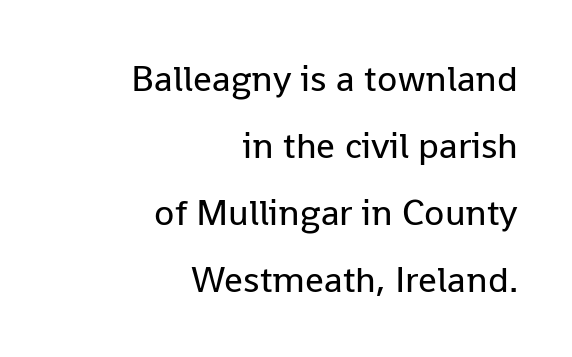
The image shows 37 px regular-weight sans-serif type, upright; set right-aligned, line spacing 1.81x, normal letter spacing, not underlined; low stroke contrast and a medium x-height.
